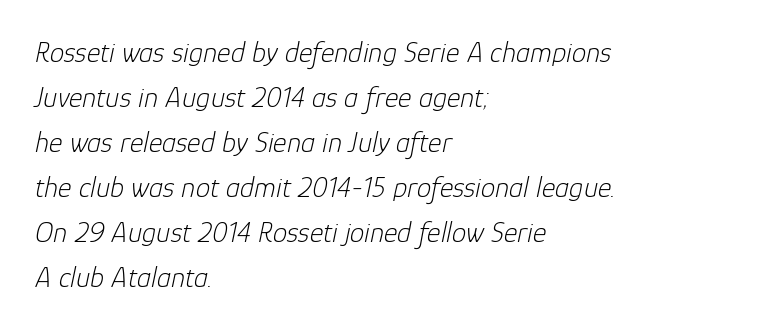
The image shows 29 px light type, italic (leaning right); set left-aligned, normal line spacing (1.55x), normal letter spacing, not underlined; low stroke contrast and a medium x-height.
